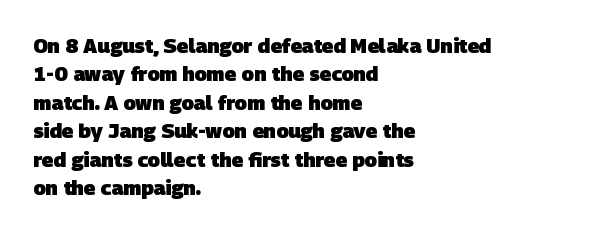
The image shows 20 px bold type; set left-aligned, normal line spacing (1.42x), normal letter spacing, not underlined.
